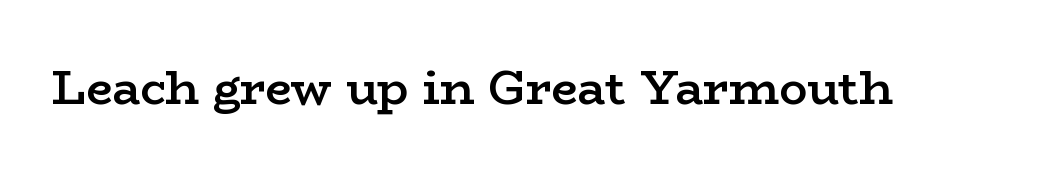
Q: Is the text bold? A: Semi-bold.
Q: Is the text italic (slanted)? A: No, it is upright.
Q: Is the typeface a serif or a sans-serif typeface? A: Serif.
Q: Is the text underlined? A: No.
Q: Is the spacing between letters normal or unusually wide? A: Normal.
Q: Width (condensed, normal, or wide)? A: Wide.
Q: Stroke contrast? A: Low.
Q: x-height? A: Medium.
Q: Monospaced? A: No.
